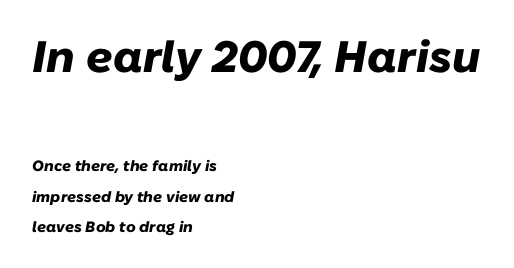
Caption: standard tracking, unaltered. No word sits above an underline. Looks like regular typesetting: each glyph gets only the width it needs. The rendering uses a bold face; every stroke is thick and dark. Scale decreases going downward across the two blocks. Is the block centered? No — it sits flush against the left margin.
